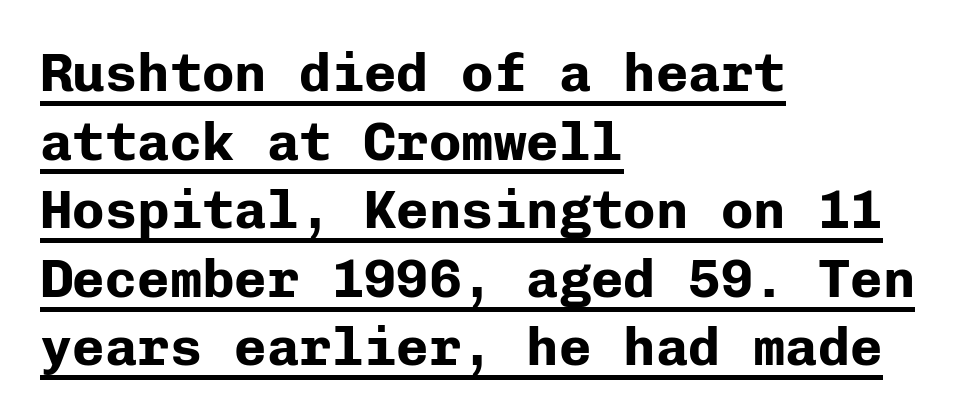
The image shows 54 px bold sans-serif type, upright, monospaced; set left-aligned, normal line spacing (1.27x), normal letter spacing, underlined; low stroke contrast and a medium x-height.
